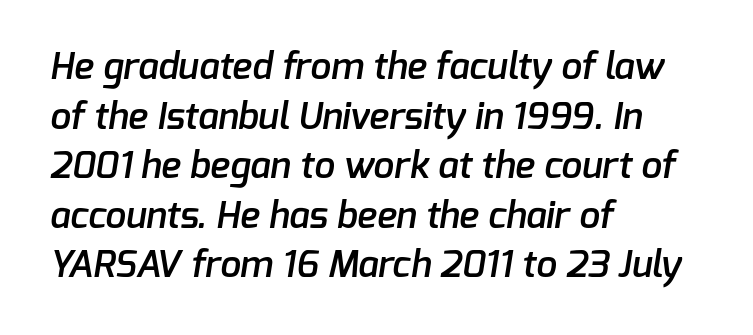
The image shows 37 px semibold sans-serif type; set left-aligned, normal line spacing (1.34x), normal letter spacing, not underlined; low stroke contrast and a medium x-height.
